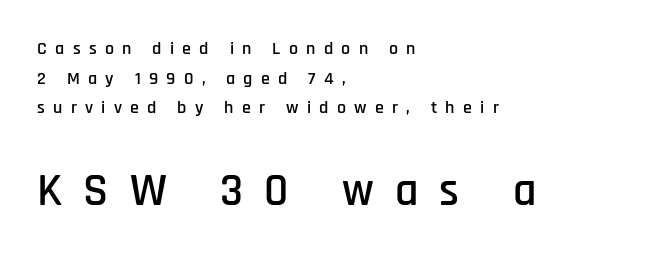
The image shows 46 px condensed sans-serif type, upright; set left-aligned, normal line spacing (1.64x), unusually wide letter spacing (+0.46 em), not underlined; the second (bottom) block is 2.56x larger; low stroke contrast and a large x-height.
